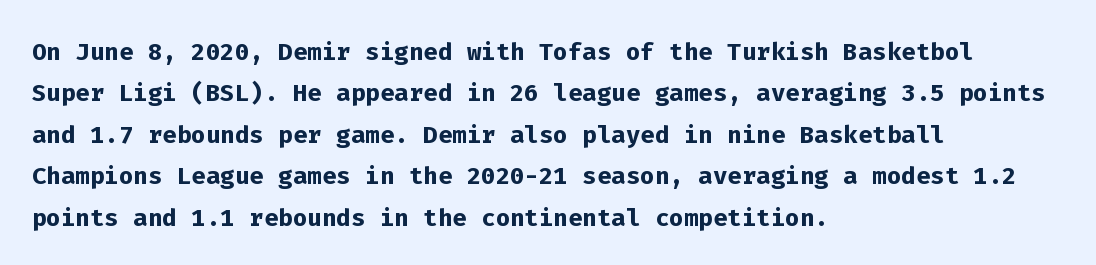
Just letters on the line, the space beneath them empty. Are there feet on the stems? There aren't — it's a sans. Looks like terminal output: every glyph gets an equal slot. Plenty of ink on the page — the face is bold.
